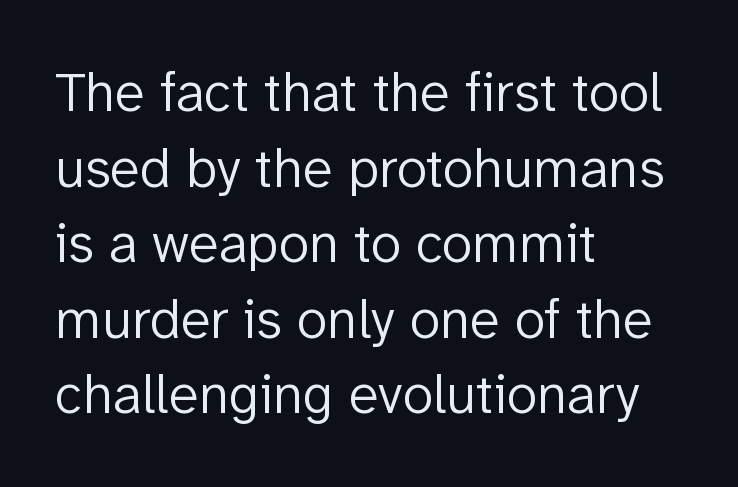
{"serif": "no", "italic": "no", "bold": "no", "weight": "light", "width": "normal", "stroke_contrast": "low", "x_height": "medium", "monospaced": "no", "underline": "no", "align": "left", "line_spacing": "normal", "line_spacing_ratio": 1.35, "letter_spacing": "normal", "letter_spacing_em": 0.0, "glyph_px": 56}
